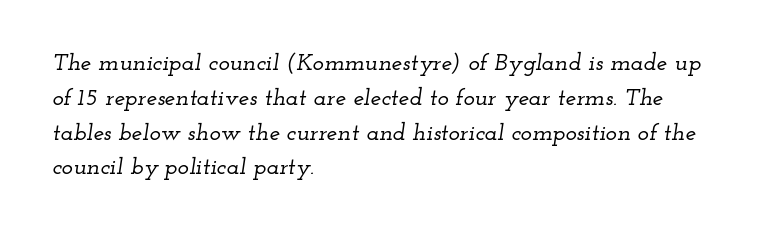
The specimen reads as italic at a glance. The lines in this sample share a left origin and differ only in where they stop. What's the leading like? Ordinary, nothing unusual. The glyphs are unaccompanied by any horizontal stroke below them. There is no visible air inserted between adjacent glyphs.
